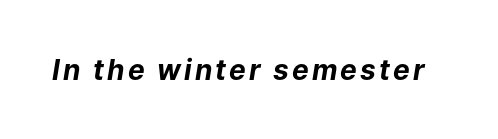
Q: Is the text bold? A: Yes.
Q: Is the text italic (slanted)? A: Yes, it leans right by about 9 degrees.
Q: Is the text underlined? A: No.
Q: Width (condensed, normal, or wide)? A: Normal.
Q: Stroke contrast? A: Low.
Q: x-height? A: Medium.
Q: Monospaced? A: No.
